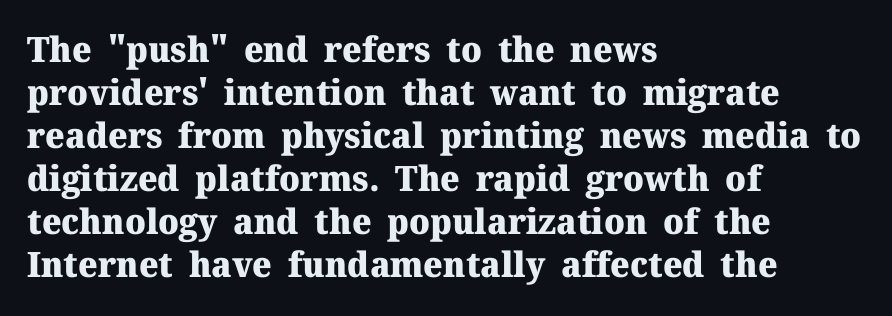
{"serif": "yes", "italic": "no", "bold": "yes", "weight": "heavy", "width": "normal", "stroke_contrast": "medium", "x_height": "medium", "monospaced": "no", "underline": "no", "align": "left", "line_spacing_ratio": 1.23, "letter_spacing": "normal", "letter_spacing_em": 0.0, "glyph_px": 35}
